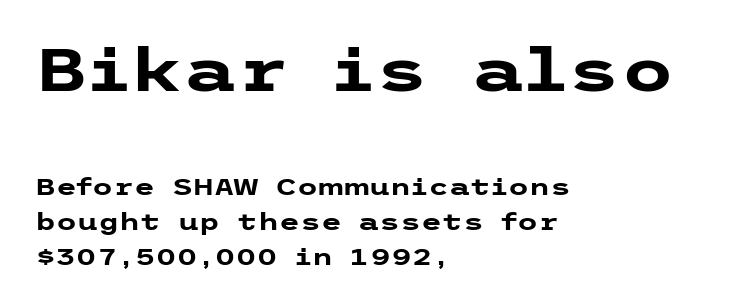
The image shows 61 px heavy, wide sans-serif type, upright; set left-aligned, normal line spacing (1.46x), normal letter spacing, not underlined; the first (top) block is 2.54x larger; low stroke contrast and a medium x-height.
